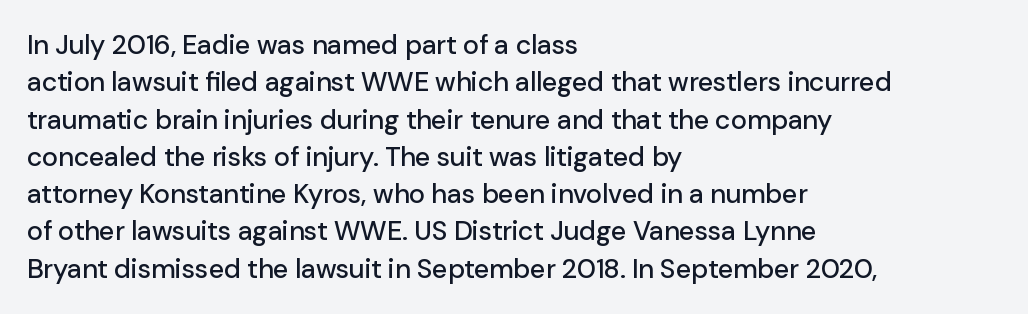
Q: Is the text italic (slanted)? A: No, it is upright.
Q: Is the text underlined? A: No.
Q: How is the paragraph aligned? A: Left-aligned.
Q: Is the spacing between letters normal or unusually wide? A: Normal.
Q: Is the spacing between lines tight, normal or loose? A: Normal.
